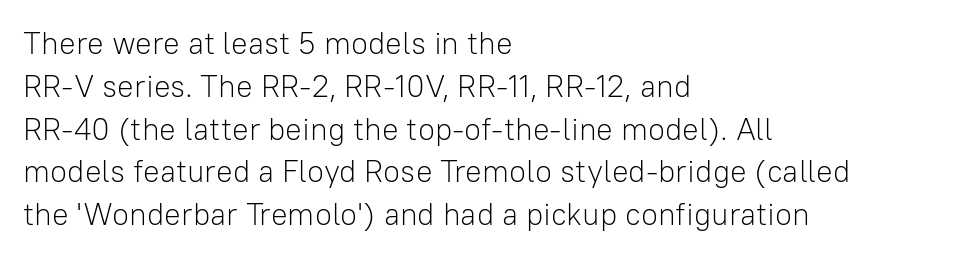
{"serif": "no", "italic": "no", "bold": "no", "weight": "light", "width": "normal", "stroke_contrast": "low", "x_height": "medium", "monospaced": "no", "underline": "no", "align": "left", "line_spacing": "normal", "line_spacing_ratio": 1.38, "letter_spacing": "normal", "letter_spacing_em": 0.0, "glyph_px": 31}
